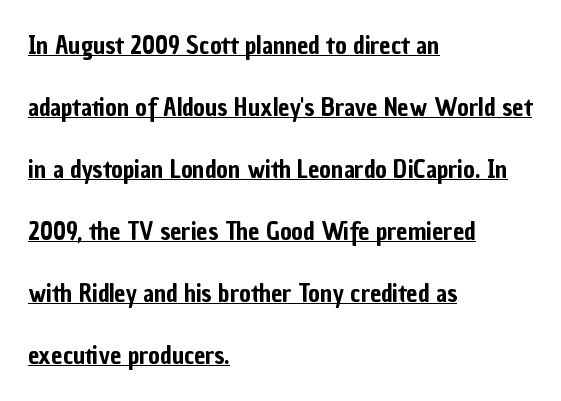
{"italic": "no", "underline": "yes", "align": "left", "line_spacing": "loose", "line_spacing_ratio": 2.48, "letter_spacing": "normal", "letter_spacing_em": 0.0, "glyph_px": 25}
